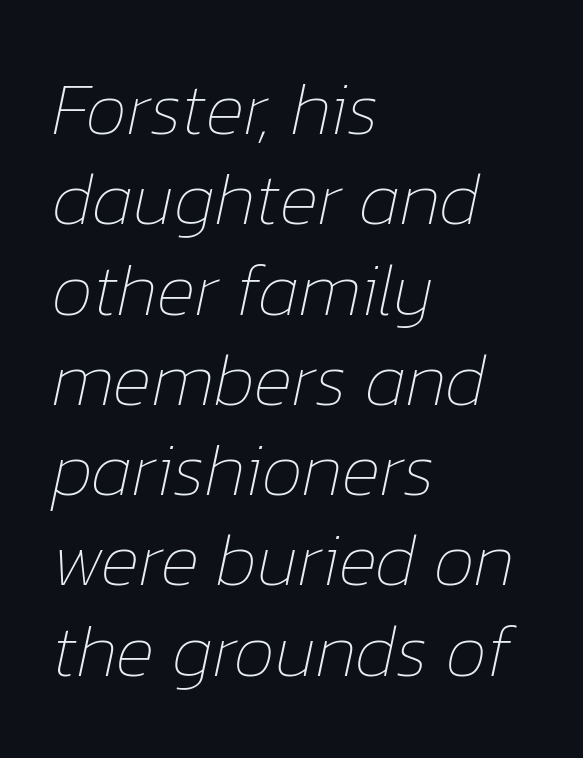
{"italic": "yes", "lean": "right", "slant_degrees": 12, "bold": "no", "weight": "thin", "width": "normal", "stroke_contrast": "low", "x_height": "medium", "monospaced": "no", "underline": "no", "align": "left", "line_spacing_ratio": 1.22, "letter_spacing": "normal", "letter_spacing_em": 0.0, "glyph_px": 74}
